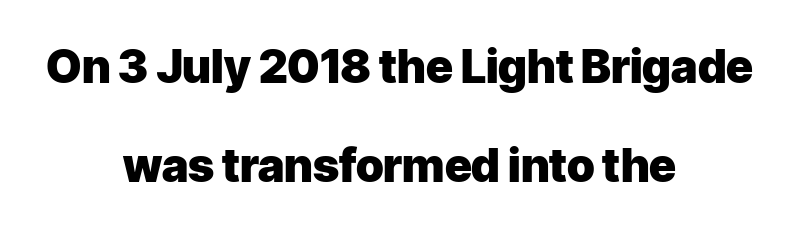
The image shows 46 px heavy sans-serif type, upright; set centered, loose line spacing (2.16x), normal letter spacing, not underlined; low stroke contrast and a medium x-height.
